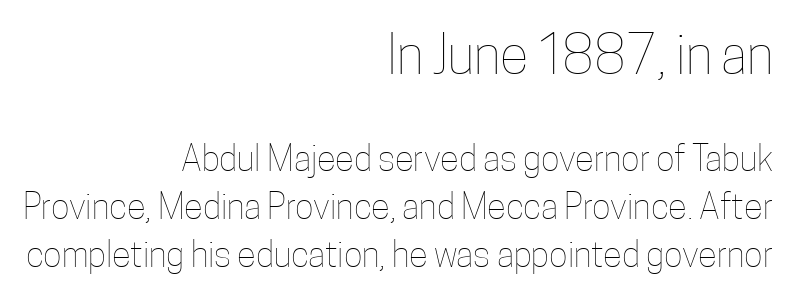
This is roman type, the default non-slanted kind. The passage shown is typed in a proportional face where columns would drift. Each line ends at the same right margin while the left side varies. Type without underlining. Observe the ordinary spacing: letters are neighbours, not strangers. How would I describe the line gaps? Plain and ordinary.
